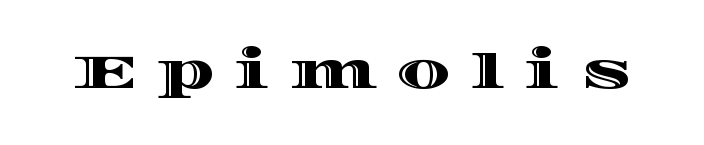
Posture: straight, roman, zero tilt. A typesetter would call this heavily tracked-out type. Type without underlining. The letters advance in unequal steps, a hallmark of proportional type.
